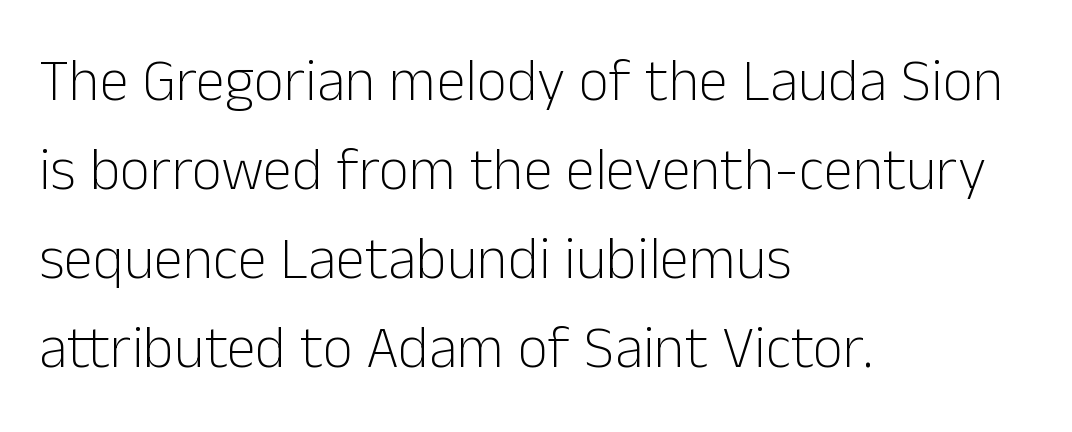
{"serif": "no", "italic": "no", "bold": "no", "weight": "light", "width": "normal", "stroke_contrast": "low", "x_height": "medium", "monospaced": "no", "underline": "no", "align": "left", "line_spacing": "normal", "line_spacing_ratio": 1.51, "letter_spacing": "normal", "letter_spacing_em": 0.0, "glyph_px": 59}
